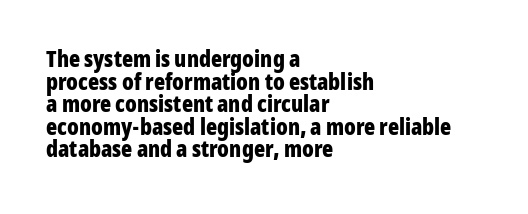
Rule under the text: the space is simply empty. Short and long lines alike share a common starting point at left. Tracking value appears to be zero — textbook default spacing. Leading: reduced. Upright lettering throughout.
